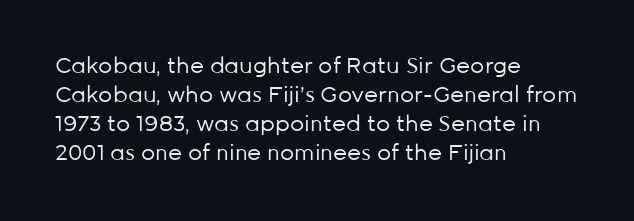
Q: Is the text bold? A: No.
Q: Is the text italic (slanted)? A: No, it is upright.
Q: Is the text underlined? A: No.
Q: How is the paragraph aligned? A: Left-aligned.
Q: Is the spacing between letters normal or unusually wide? A: Normal.
Q: Is the spacing between lines tight, normal or loose? A: Normal.
